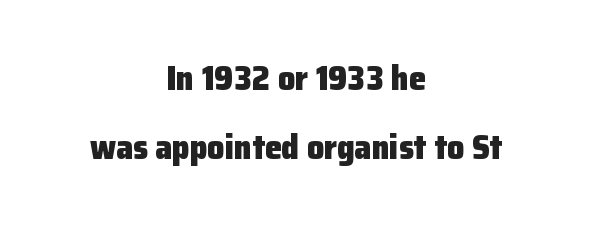
The image shows 34 px heavy sans-serif type, upright; set centered, loose line spacing (2.02x), normal letter spacing, not underlined; low stroke contrast and a medium x-height.
